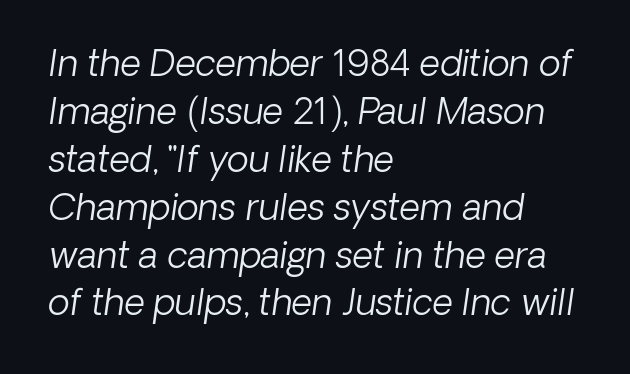
The image shows 36 px light sans-serif type; set left-aligned, normal line spacing (1.33x), normal letter spacing, not underlined; low stroke contrast and a medium x-height.
